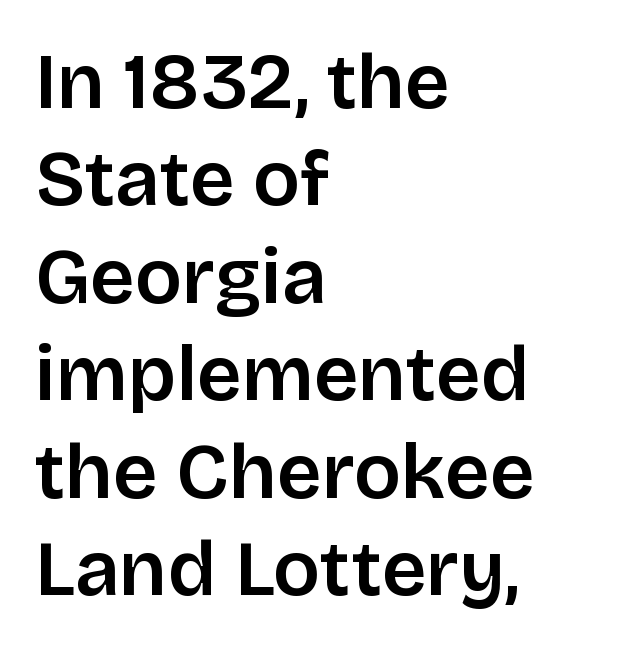
Here the glyphs are tracked normally, forming tight word shapes. Regular leading. Classification — sans serif. These lines are rendered in a variable-pitch font. Unlike italic type, these characters show no tilt at all. One-word summary of the alignment: left.
